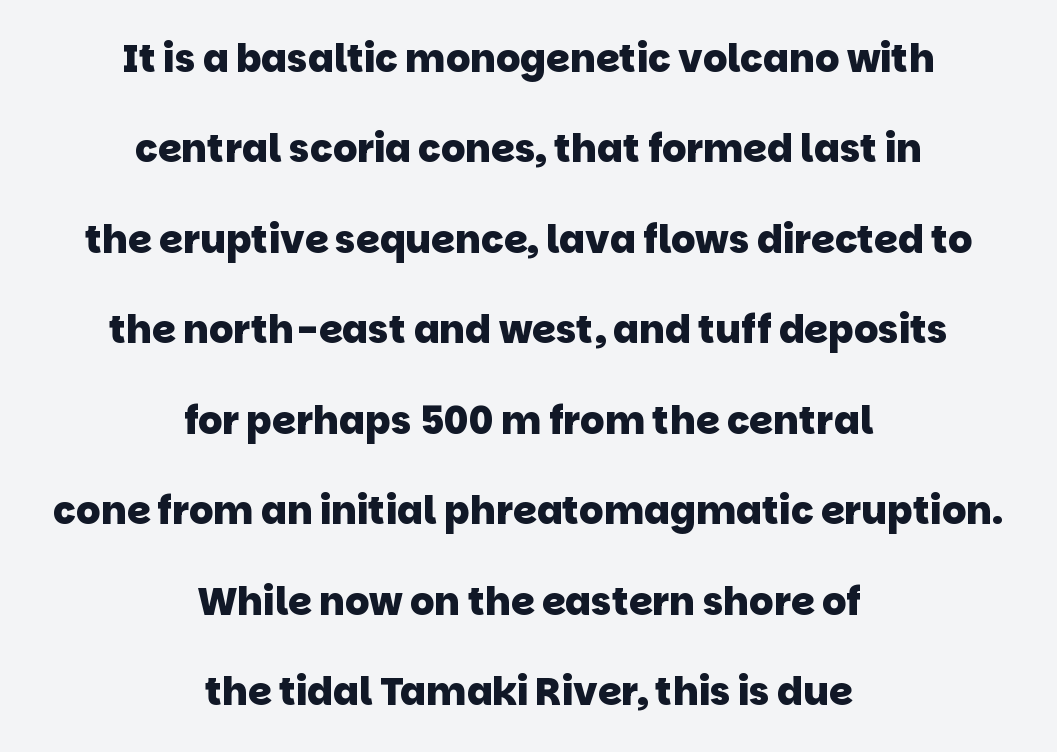
Q: Is the text bold? A: Yes.
Q: Is the typeface a serif or a sans-serif typeface? A: Sans-serif.
Q: Is the text underlined? A: No.
Q: How is the paragraph aligned? A: Centered.
Q: Is the spacing between letters normal or unusually wide? A: Normal.
Q: Is the spacing between lines tight, normal or loose? A: Loose.
Q: Width (condensed, normal, or wide)? A: Normal.
Q: Stroke contrast? A: Low.
Q: x-height? A: Large.
Q: Monospaced? A: No.
